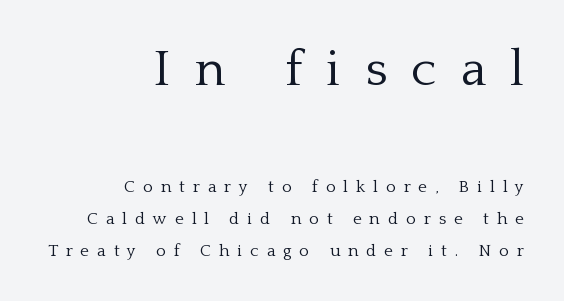
Q: Is the text bold? A: No.
Q: Is the text italic (slanted)? A: No, it is upright.
Q: Is the typeface a serif or a sans-serif typeface? A: Serif.
Q: Is the text underlined? A: No.
Q: How is the paragraph aligned? A: Right-aligned.
Q: Is the spacing between letters normal or unusually wide? A: Unusually wide.
Q: Which block of text is set in a larger size, the first (top) or the second (bottom)? A: The first (top) one.
Q: Width (condensed, normal, or wide)? A: Normal.
Q: Stroke contrast? A: Low.
Q: x-height? A: Medium.
Q: Monospaced? A: No.
